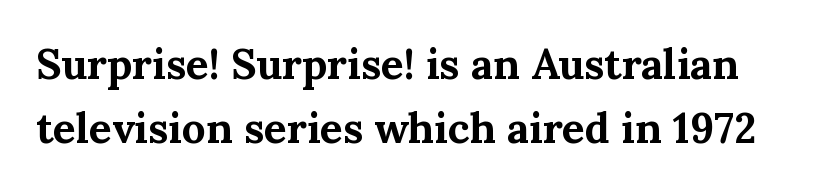
Q: Is the text bold? A: Yes.
Q: Is the text italic (slanted)? A: No, it is upright.
Q: Is the typeface a serif or a sans-serif typeface? A: Serif.
Q: Is the text underlined? A: No.
Q: Is the spacing between letters normal or unusually wide? A: Normal.
Q: Is the spacing between lines tight, normal or loose? A: Normal.
Q: Width (condensed, normal, or wide)? A: Normal.
Q: Stroke contrast? A: Medium.
Q: x-height? A: Medium.
Q: Monospaced? A: No.
